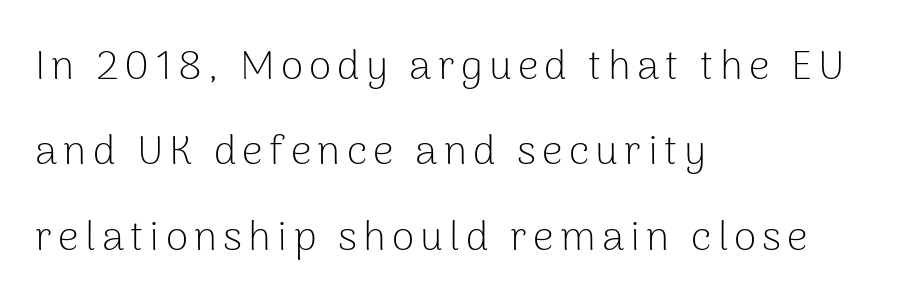
These lines are composed in type without serifs. No word sits above an underline. Is there much room between lines? Yes — plenty of vertical air separates them. Proportional: the letters do not fall into vertical columns.
